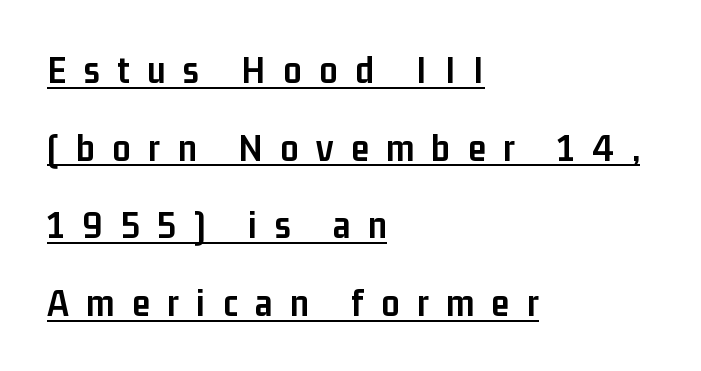
You could not count columns in this text — the font is proportionally spaced. What weight is shown? A full bold with thick strokes. The text block is weighted toward the left margin, trailing off unevenly rightward. Does extra space separate the letters? Yes, quite a lot of it. Summary of vertical rhythm: relaxed, with wide interline spacing. The passage shown is underscored from start to finish.
